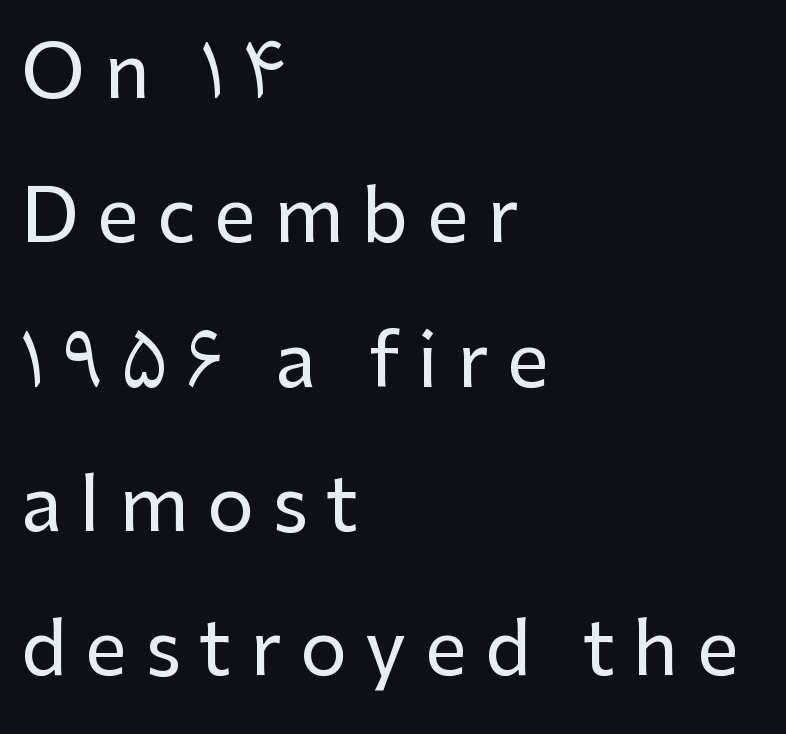
The image shows 74 px sans-serif type, upright; set left-aligned, loose line spacing (1.95x), unusually wide letter spacing (+0.25 em), not underlined; low stroke contrast and a medium x-height.
